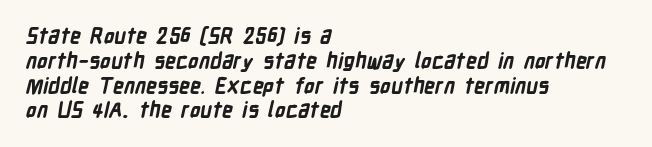
Q: Is the text bold? A: Yes.
Q: Is the text underlined? A: No.
Q: How is the paragraph aligned? A: Left-aligned.
Q: Is the spacing between letters normal or unusually wide? A: Normal.
